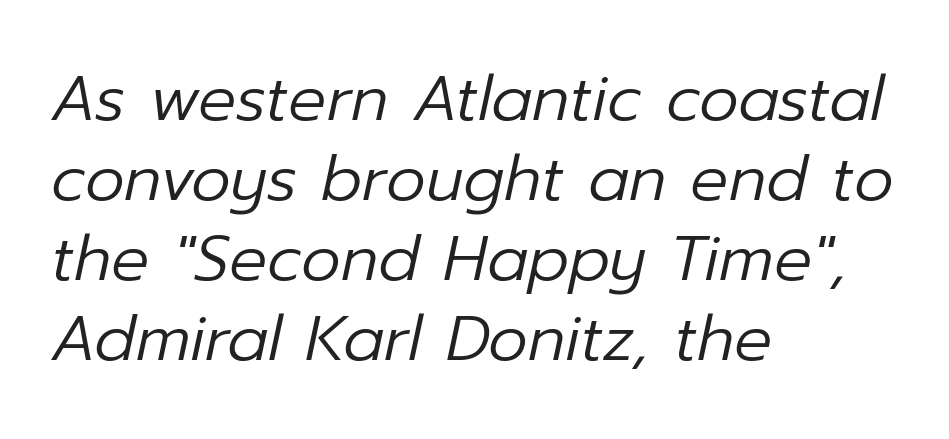
The image shows 63 px regular-weight type, italic (leaning right); set left-aligned, normal line spacing (1.27x), normal letter spacing, not underlined; low stroke contrast and a medium x-height.
